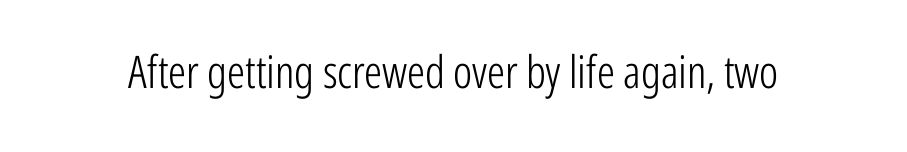
The passage shown has conventional tracking throughout. If you drew a line through each stem, it would be perfectly vertical. Weight: not bold — regular or lighter. Typographically, this falls in the sans-serif category. Underline: absent.
